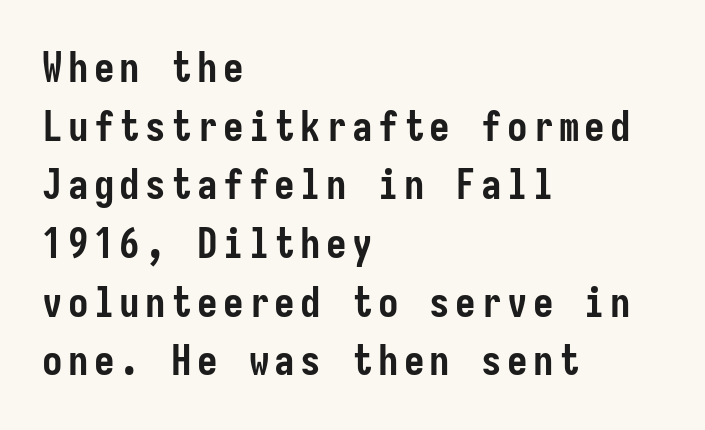
Q: Is the text bold? A: Yes.
Q: Is the text italic (slanted)? A: No, it is upright.
Q: Is the typeface a serif or a sans-serif typeface? A: Sans-serif.
Q: Is the text underlined? A: No.
Q: How is the paragraph aligned? A: Left-aligned.
Q: Is the spacing between lines tight, normal or loose? A: Normal.
Q: Width (condensed, normal, or wide)? A: Condensed.
Q: Stroke contrast? A: Low.
Q: x-height? A: Medium.
